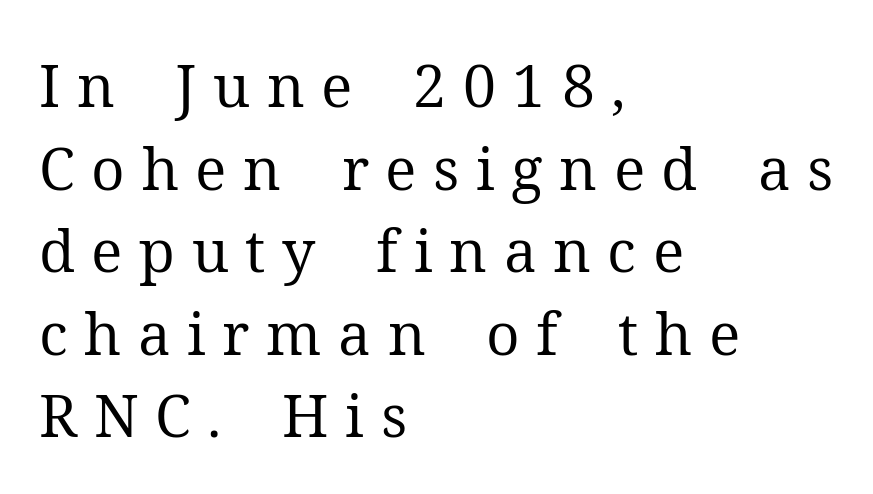
{"serif": "yes", "italic": "no", "bold": "no", "weight": "regular", "width": "normal", "stroke_contrast": "medium", "x_height": "medium", "monospaced": "no", "underline": "no", "align": "left", "line_spacing": "normal", "line_spacing_ratio": 1.4, "letter_spacing": "wide", "letter_spacing_em": 0.28, "glyph_px": 59}
